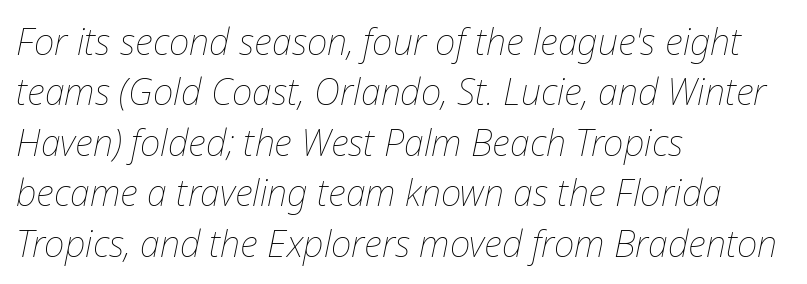
Q: Is the text bold? A: No.
Q: Is the text italic (slanted)? A: Yes, it leans right by about 12 degrees.
Q: Is the text underlined? A: No.
Q: How is the paragraph aligned? A: Left-aligned.
Q: Is the spacing between letters normal or unusually wide? A: Normal.
Q: Is the spacing between lines tight, normal or loose? A: Normal.
Q: Width (condensed, normal, or wide)? A: Normal.
Q: Stroke contrast? A: Low.
Q: x-height? A: Medium.
Q: Monospaced? A: No.
